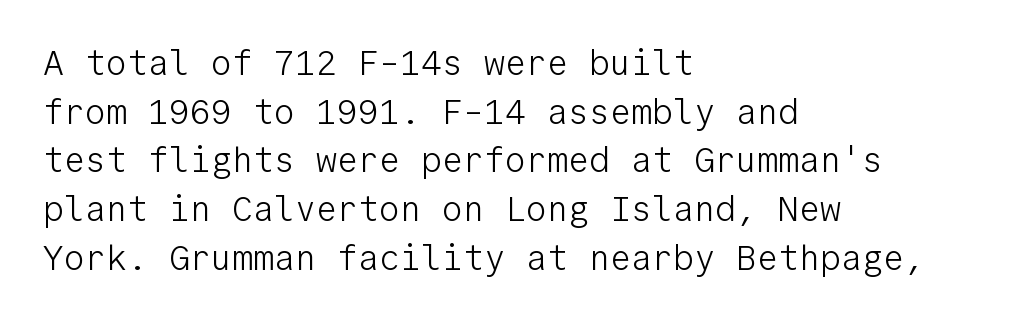
Q: Is the text bold? A: No.
Q: Is the text italic (slanted)? A: No, it is upright.
Q: Is the typeface a serif or a sans-serif typeface? A: Sans-serif.
Q: Is the text underlined? A: No.
Q: How is the paragraph aligned? A: Left-aligned.
Q: Is the spacing between letters normal or unusually wide? A: Normal.
Q: Is the spacing between lines tight, normal or loose? A: Normal.
Q: Width (condensed, normal, or wide)? A: Normal.
Q: Stroke contrast? A: Low.
Q: x-height? A: Medium.
Q: Monospaced? A: Yes.
